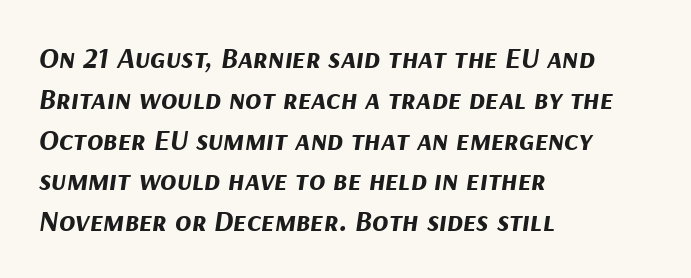
{"italic": "yes", "lean": "right", "slant_degrees": 9, "bold": "yes", "weight": "bold", "width": "normal", "stroke_contrast": "medium", "x_height": "medium", "monospaced": "no", "underline": "no", "align": "left", "line_spacing": "normal", "line_spacing_ratio": 1.36, "letter_spacing": "normal", "letter_spacing_em": 0.0, "glyph_px": 30}
